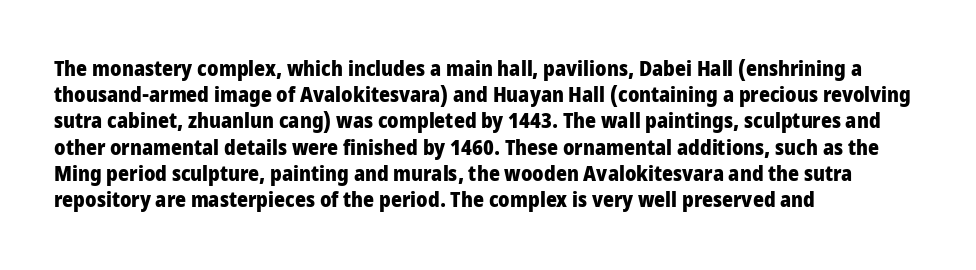
Q: Is the text bold? A: Yes.
Q: Is the text italic (slanted)? A: No, it is upright.
Q: Is the text underlined? A: No.
Q: How is the paragraph aligned? A: Left-aligned.
Q: Is the spacing between letters normal or unusually wide? A: Normal.
Q: Is the spacing between lines tight, normal or loose? A: Normal.
